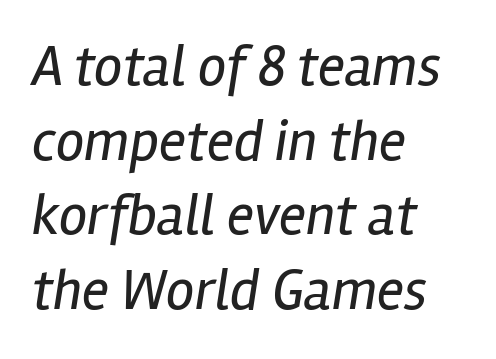
The image shows 57 px regular-weight, condensed type, italic (leaning right); set left-aligned, normal line spacing (1.31x), normal letter spacing, not underlined; low stroke contrast and a medium x-height.
